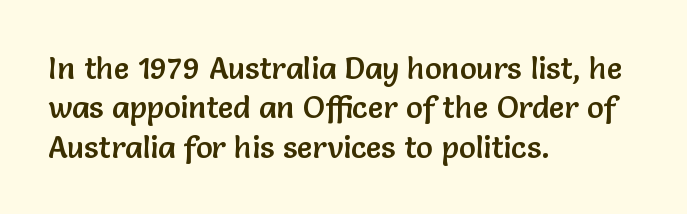
Q: Is the text italic (slanted)? A: No, it is upright.
Q: Is the typeface a serif or a sans-serif typeface? A: Sans-serif.
Q: Is the text underlined? A: No.
Q: How is the paragraph aligned? A: Left-aligned.
Q: Is the spacing between letters normal or unusually wide? A: Normal.
Q: Is the spacing between lines tight, normal or loose? A: Normal.
Q: Width (condensed, normal, or wide)? A: Normal.
Q: Stroke contrast? A: Low.
Q: x-height? A: Medium.
Q: Monospaced? A: No.
